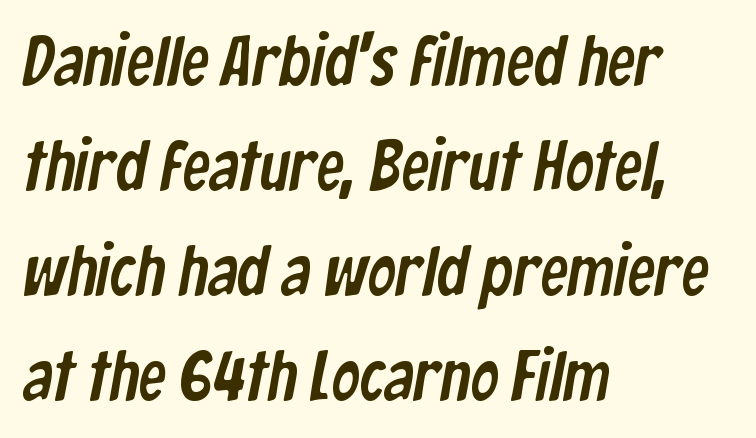
The image shows 70 px condensed sans-serif type; set left-aligned, normal line spacing (1.5x), normal letter spacing, not underlined; low stroke contrast and a medium x-height.
